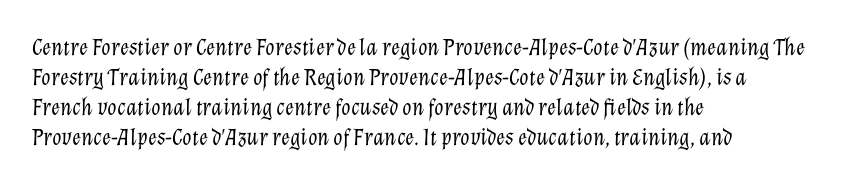
{"italic": "yes", "lean": "right", "slant_degrees": 12, "bold": "no", "underline": "no", "align": "left", "line_spacing": "normal", "line_spacing_ratio": 1.25, "letter_spacing": "normal", "letter_spacing_em": 0.0, "glyph_px": 24}
